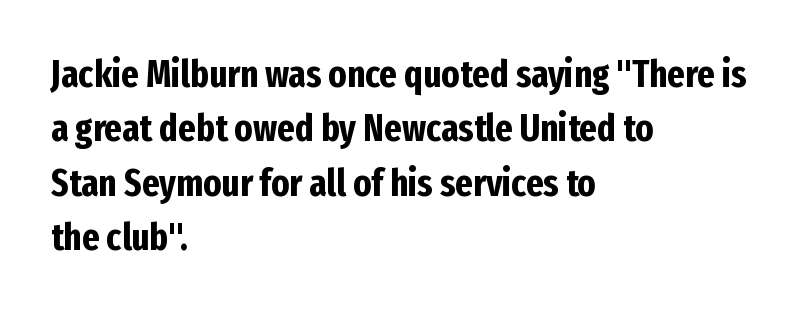
{"serif": "no", "italic": "no", "bold": "yes", "weight": "bold", "width": "condensed", "stroke_contrast": "low", "x_height": "medium", "monospaced": "no", "underline": "no", "align": "left", "line_spacing": "normal", "line_spacing_ratio": 1.43, "letter_spacing": "normal", "letter_spacing_em": 0.0, "glyph_px": 38}
